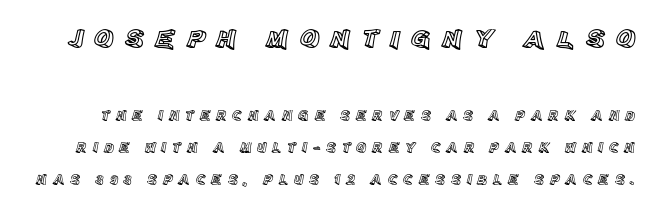
Whoever set this chose breathing room over compactness in the vertical rhythm. The passage shown begins with its larger block and ends with its smaller one. Short note: letters widely spaced. This rendering features lettering with no underline.
